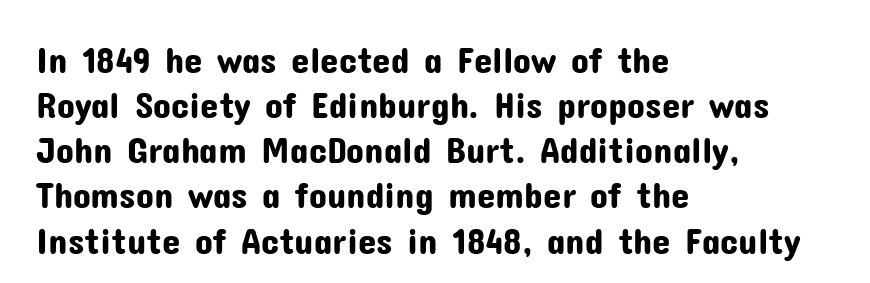
{"serif": "no", "italic": "no", "width": "normal", "stroke_contrast": "low", "x_height": "medium", "monospaced": "no", "underline": "no", "align": "left", "line_spacing_ratio": 1.22, "letter_spacing": "normal", "letter_spacing_em": 0.0, "glyph_px": 37}
